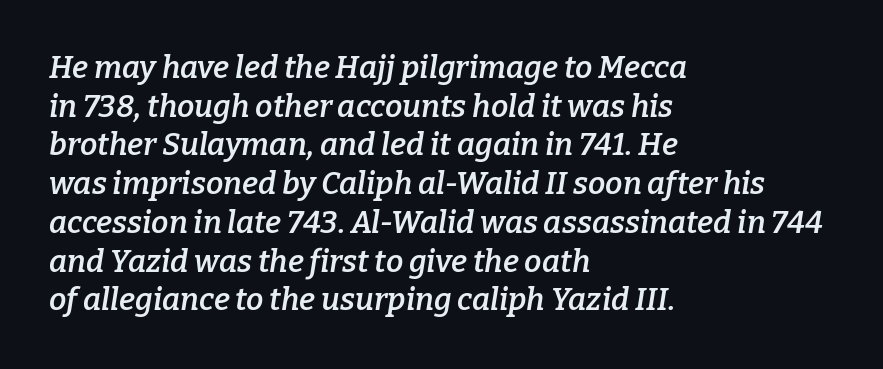
{"serif": "yes", "italic": "yes", "lean": "right", "slant_degrees": 9, "bold": "semi", "weight": "semibold", "width": "normal", "stroke_contrast": "low", "x_height": "medium", "monospaced": "no", "underline": "no", "align": "left", "line_spacing": "normal", "line_spacing_ratio": 1.25, "letter_spacing": "normal", "letter_spacing_em": 0.0, "glyph_px": 31}
